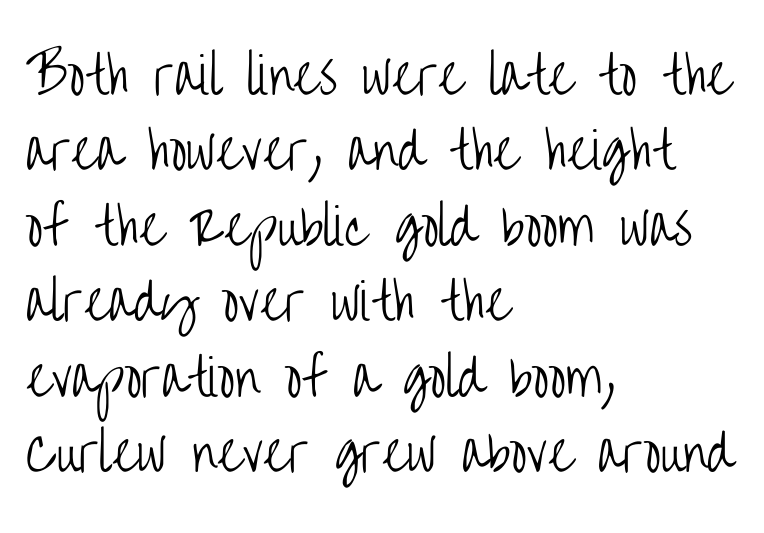
Default kerning and tracking; the words read as compact shapes. The letters carry no serifs — their stems end cleanly without finishing strokes. Underlining? Definitely not there. Successive baselines arrive at the customary interval. The letters stand upright; this is a roman face. This sample is left-justified, so line endings fall wherever the words run out.
